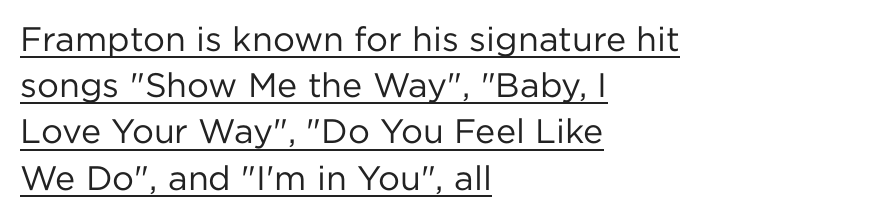
The words here are underlined. These lines are rendered in a variable-pitch font. Short note: letters normally spaced. Vertical strokes here are truly vertical. Stem width sits at or under what a default text font uses. The space between consecutive lines is moderate.
